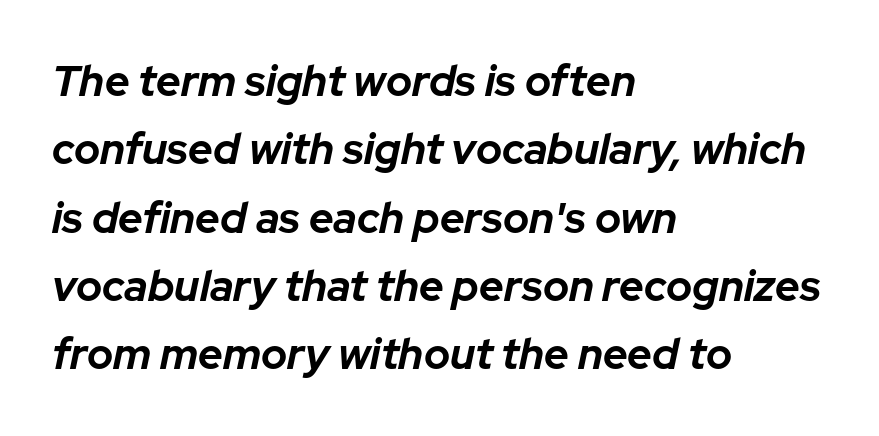
One glance says typical: line gaps are just what's usual. Note the varied advance widths — an 'i' is clearly narrower than an 'm'. This rendering leaves character spacing at its baseline value. How heavy is the stroke? Heavy — this is a bold. Descenders hang freely into open space.
